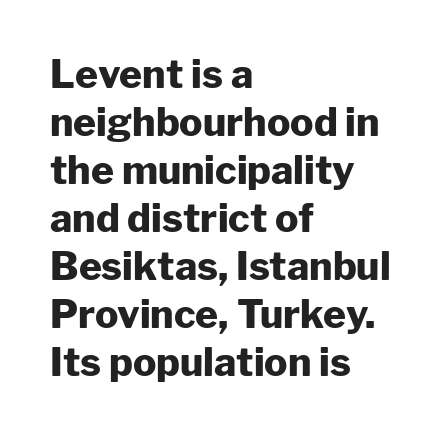
The designer went with a sans here, leaving each stem footless. Posture: vertical. A typesetter would call this proportional, since set widths differ per character. Anything drawn beneath the words? Only blank space.
